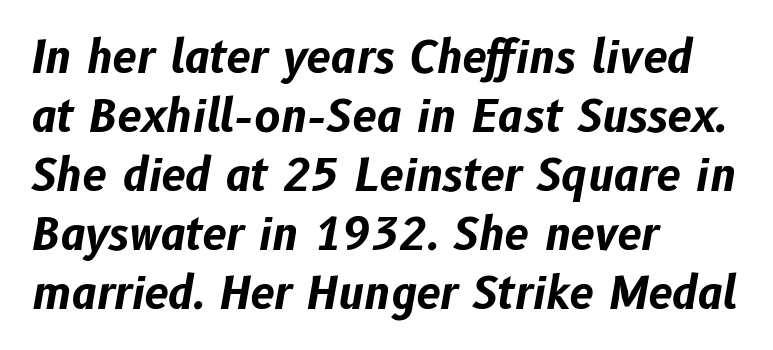
Q: Is the text bold? A: Yes.
Q: Is the text italic (slanted)? A: Yes, it leans right by about 10 degrees.
Q: Is the text underlined? A: No.
Q: How is the paragraph aligned? A: Left-aligned.
Q: Is the spacing between letters normal or unusually wide? A: Normal.
Q: Is the spacing between lines tight, normal or loose? A: Normal.
Q: Width (condensed, normal, or wide)? A: Normal.
Q: Stroke contrast? A: Low.
Q: x-height? A: Medium.
Q: Monospaced? A: No.
